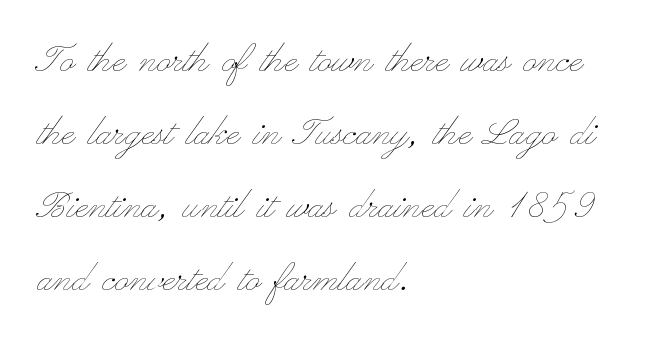
The image shows 47 px thin, wide type; set left-aligned, normal line spacing (1.55x), normal letter spacing, not underlined; low stroke contrast and a small x-height.
